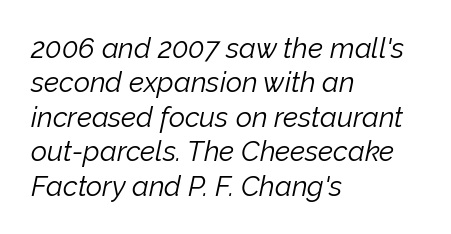
Q: Is the text bold? A: No.
Q: Is the text italic (slanted)? A: Yes, it leans right by about 12 degrees.
Q: Is the text underlined? A: No.
Q: How is the paragraph aligned? A: Left-aligned.
Q: Is the spacing between letters normal or unusually wide? A: Normal.
Q: Width (condensed, normal, or wide)? A: Normal.
Q: Stroke contrast? A: Low.
Q: x-height? A: Medium.
Q: Monospaced? A: No.
